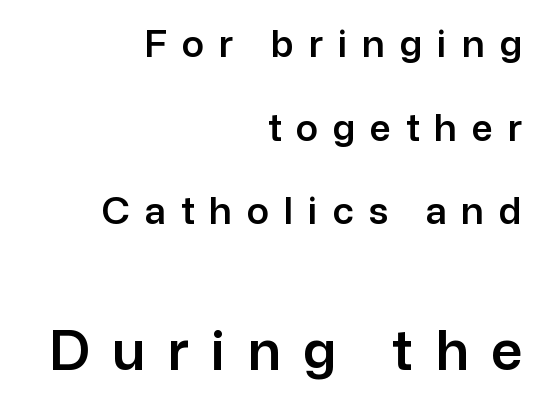
Q: Is the text italic (slanted)? A: No, it is upright.
Q: Is the typeface a serif or a sans-serif typeface? A: Sans-serif.
Q: Is the text underlined? A: No.
Q: How is the paragraph aligned? A: Right-aligned.
Q: Is the spacing between letters normal or unusually wide? A: Unusually wide.
Q: Is the spacing between lines tight, normal or loose? A: Loose.
Q: Which block of text is set in a larger size, the first (top) or the second (bottom)? A: The second (bottom) one.
Q: Width (condensed, normal, or wide)? A: Normal.
Q: Stroke contrast? A: Low.
Q: x-height? A: Medium.
Q: Monospaced? A: No.
